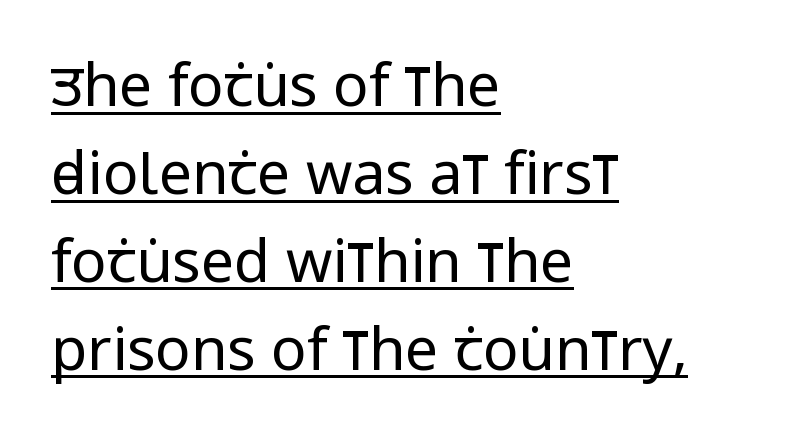
The image shows 59 px regular-weight, condensed sans-serif type, upright; set left-aligned, normal line spacing (1.49x), normal letter spacing, underlined; low stroke contrast and a large x-height.
